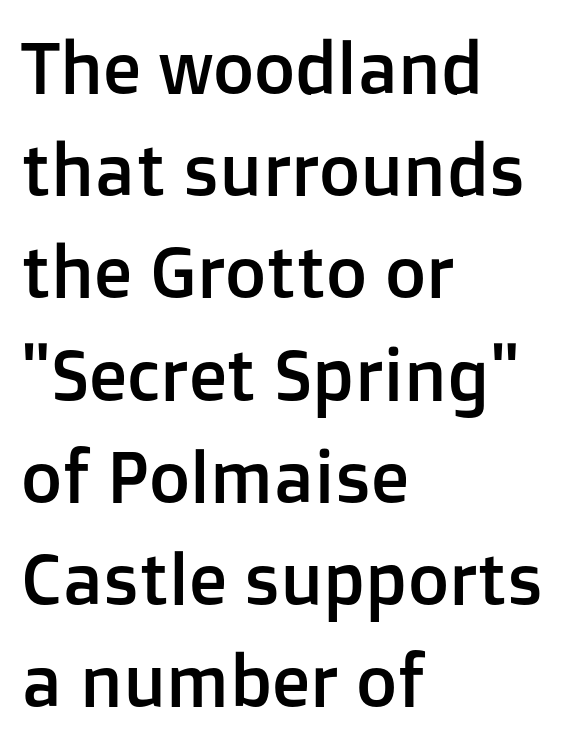
The image shows 71 px sans-serif type, upright; set left-aligned, normal line spacing (1.44x), normal letter spacing, not underlined; low stroke contrast and a medium x-height.
